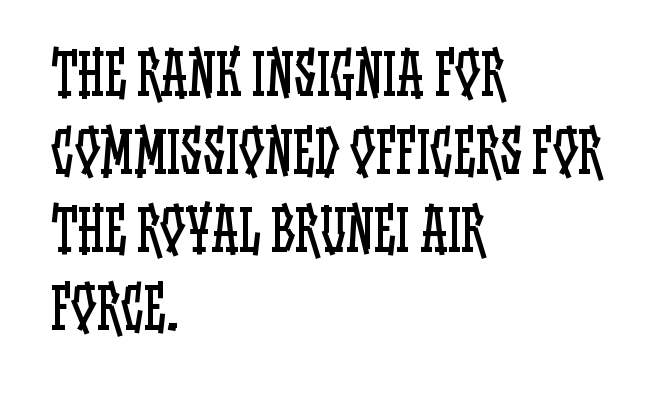
The image shows 56 px regular-weight, condensed type, upright; set left-aligned, normal line spacing (1.39x), normal letter spacing, not underlined; low stroke contrast and a large x-height.
